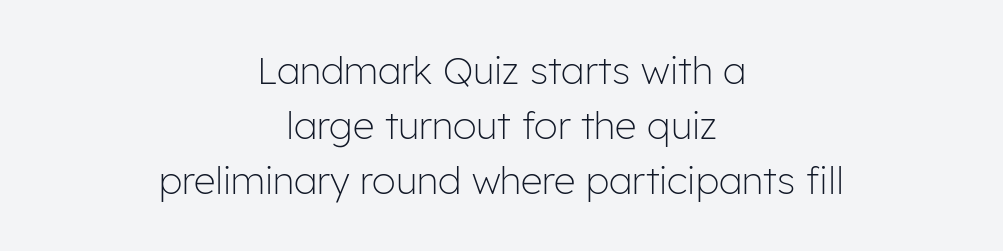
The rendering positions every line midway between the sides. The passage shown is typed in a proportional face where columns would drift. Honestly, the row spacing looks completely unremarkable. Letters rest on an invisible, unmarked baseline. The passage shown has conventional tracking throughout.
